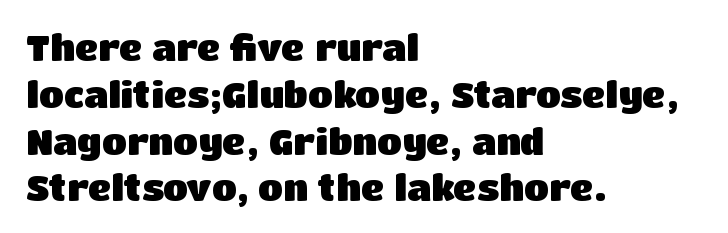
{"serif": "no", "italic": "no", "bold": "yes", "weight": "heavy", "width": "normal", "stroke_contrast": "low", "x_height": "large", "monospaced": "no", "underline": "no", "align": "left", "line_spacing": "normal", "line_spacing_ratio": 1.3, "letter_spacing": "normal", "letter_spacing_em": 0.0, "glyph_px": 36}
